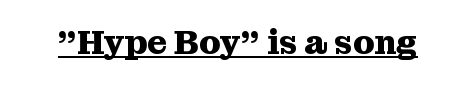
{"serif": "yes", "italic": "no", "bold": "yes", "weight": "heavy", "width": "normal", "stroke_contrast": "medium", "x_height": "medium", "monospaced": "no", "underline": "yes", "letter_spacing": "normal", "letter_spacing_em": 0.0, "glyph_px": 34}
